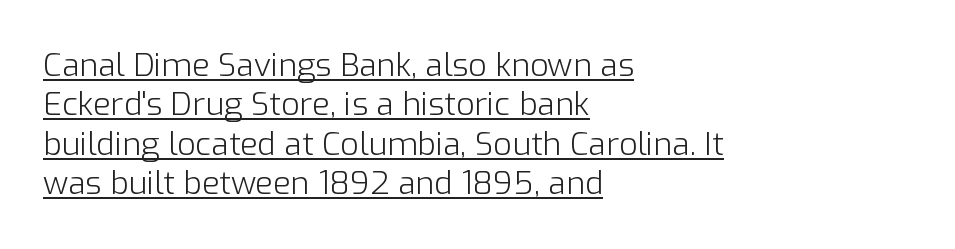
Q: Is the text bold? A: No.
Q: Is the text italic (slanted)? A: No, it is upright.
Q: Is the typeface a serif or a sans-serif typeface? A: Sans-serif.
Q: Is the text underlined? A: Yes.
Q: How is the paragraph aligned? A: Left-aligned.
Q: Is the spacing between letters normal or unusually wide? A: Normal.
Q: Width (condensed, normal, or wide)? A: Normal.
Q: Stroke contrast? A: Low.
Q: x-height? A: Medium.
Q: Monospaced? A: No.
